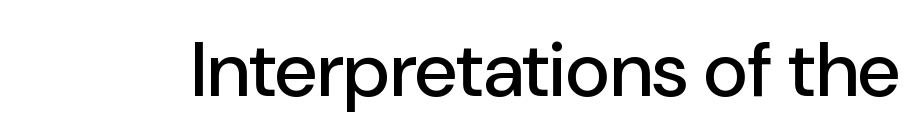
Q: Is the text italic (slanted)? A: No, it is upright.
Q: Is the typeface a serif or a sans-serif typeface? A: Sans-serif.
Q: Is the text underlined? A: No.
Q: Is the spacing between letters normal or unusually wide? A: Normal.
Q: Width (condensed, normal, or wide)? A: Normal.
Q: Stroke contrast? A: Low.
Q: x-height? A: Medium.
Q: Monospaced? A: No.
